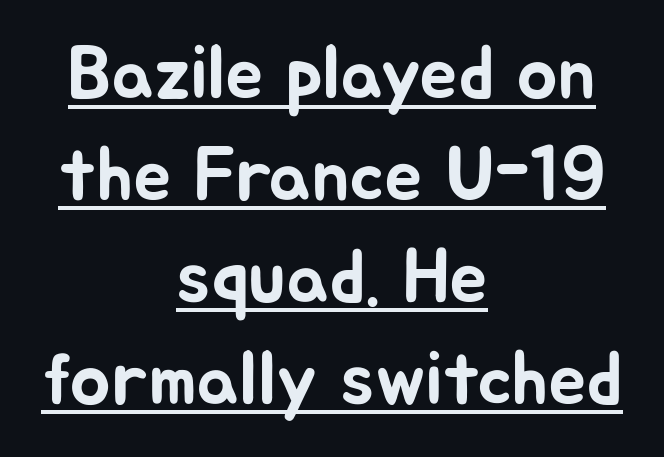
The image shows 76 px sans-serif type, upright; set centered, normal line spacing (1.34x), normal letter spacing, underlined; low stroke contrast and a medium x-height.
